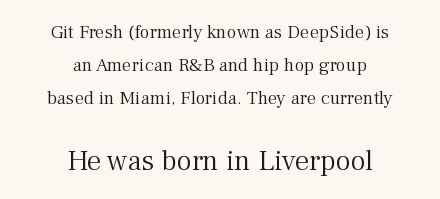
A typesetter would call this proportional, since set widths differ per character. A student would call this center alignment; a typographer would say set centered. The weight tops out at a normal text grade. Type style note: has serifs. Is there any slant? The stems are plumb.
